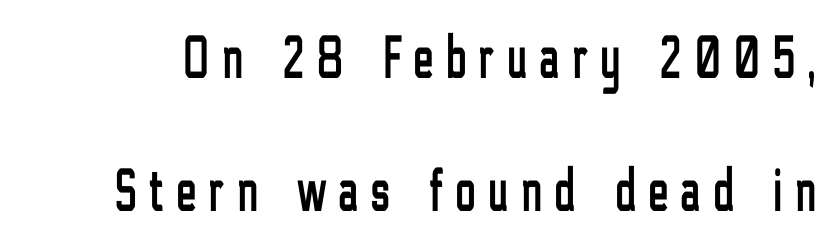
The baseline area is clear. The lines are spread far apart with generous leading. Vertical strokes here are truly vertical. The rendering uses natural spacing where letterforms have individual widths.
